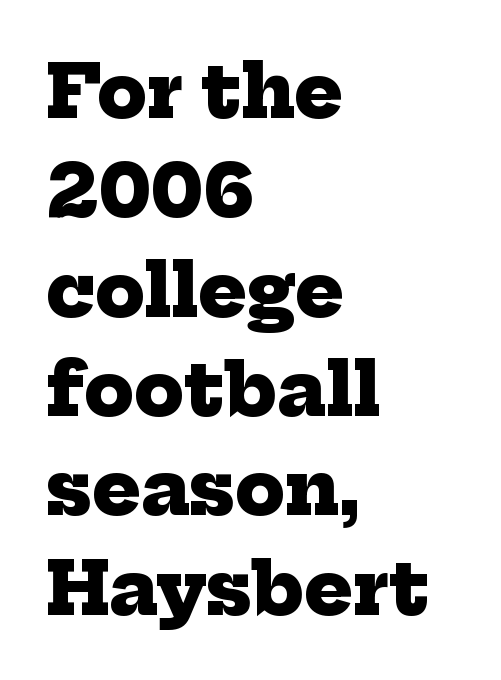
These lines are rendered in a variable-pitch font. Honestly, there is no underline to notice here at all. The characters look thick and weighty, a clear bold. Honestly, the letter spacing is just normal — you wouldn't notice it.
